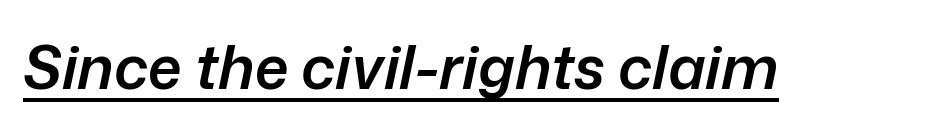
{"italic": "yes", "lean": "right", "slant_degrees": 12, "bold": "semi", "weight": "semibold", "width": "normal", "stroke_contrast": "low", "x_height": "medium", "monospaced": "no", "underline": "yes", "letter_spacing": "normal", "letter_spacing_em": 0.0, "glyph_px": 60}
